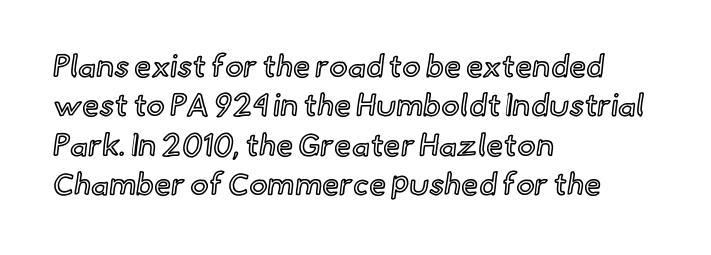
The image shows 31 px text type; set left-aligned, normal line spacing (1.27x), normal letter spacing, not underlined; a small x-height.
